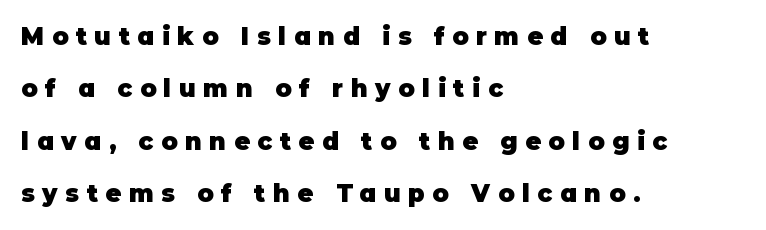
The image shows 24 px bold type, upright; set left-aligned, loose line spacing (2.18x), unusually wide letter spacing (+0.32 em), not underlined.
